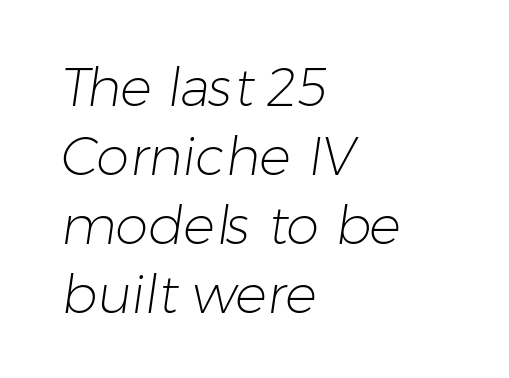
The image shows 53 px light sans-serif type; set left-aligned, normal line spacing (1.3x), normal letter spacing, not underlined; low stroke contrast and a medium x-height.
